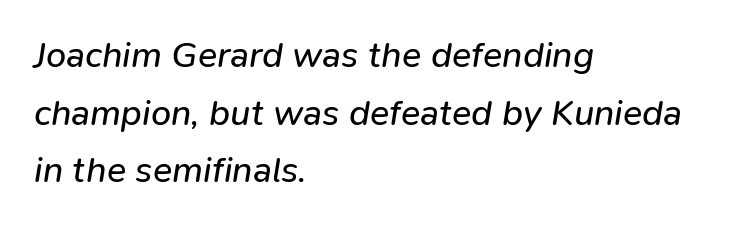
{"italic": "yes", "lean": "right", "slant_degrees": 9, "bold": "no", "weight": "regular", "width": "normal", "stroke_contrast": "low", "x_height": "medium", "monospaced": "no", "underline": "no", "align": "left", "line_spacing": "normal", "line_spacing_ratio": 1.6, "letter_spacing": "normal", "letter_spacing_em": 0.0, "glyph_px": 36}
